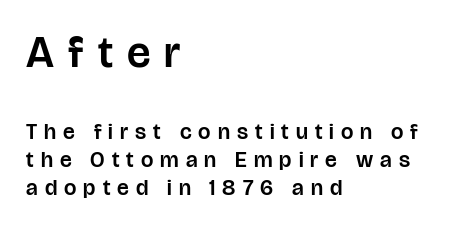
Glance below the letters and you will spot only blank space. Here the glyphs are tracked loosely, breaking word shapes into spaced letters. Posture: upright roman. Students, observe: this is what conventionally led text looks like. Nope, no serifs anywhere on these letters.
